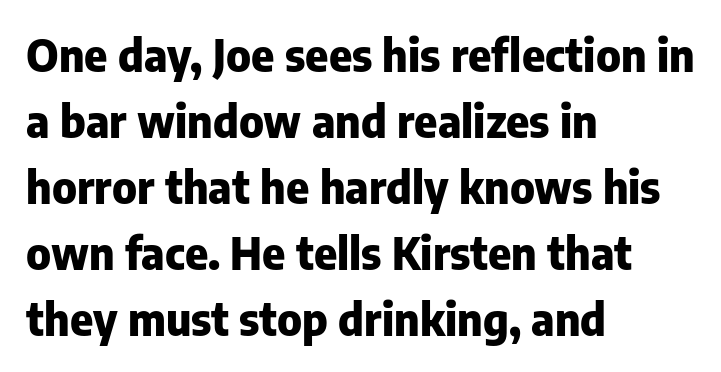
Q: Is the text bold? A: Yes.
Q: Is the text italic (slanted)? A: No, it is upright.
Q: Is the typeface a serif or a sans-serif typeface? A: Sans-serif.
Q: Is the text underlined? A: No.
Q: How is the paragraph aligned? A: Left-aligned.
Q: Is the spacing between letters normal or unusually wide? A: Normal.
Q: Is the spacing between lines tight, normal or loose? A: Normal.
Q: Width (condensed, normal, or wide)? A: Normal.
Q: Stroke contrast? A: Low.
Q: x-height? A: Medium.
Q: Monospaced? A: No.
